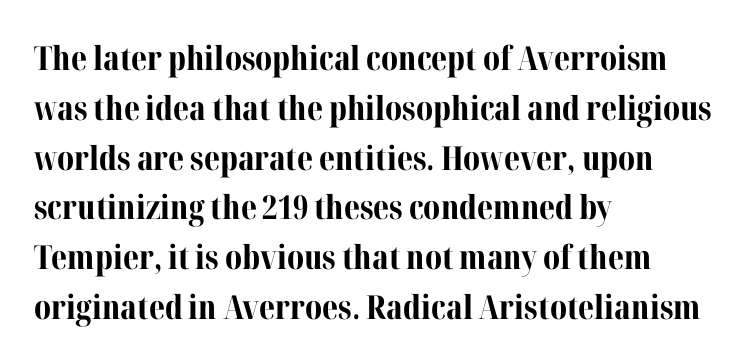
The passage shown is emphatically bold. The words here are not underlined. There is no visible air inserted between adjacent glyphs. The specimen reads as upright at a glance. This sample has the flowing, uneven cadence of proportional lettering.
